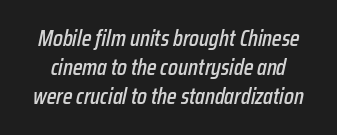
{"italic": "yes", "lean": "right", "slant_degrees": 12, "underline": "no", "line_spacing": "normal", "line_spacing_ratio": 1.27, "letter_spacing": "normal", "letter_spacing_em": 0.0, "glyph_px": 23}
